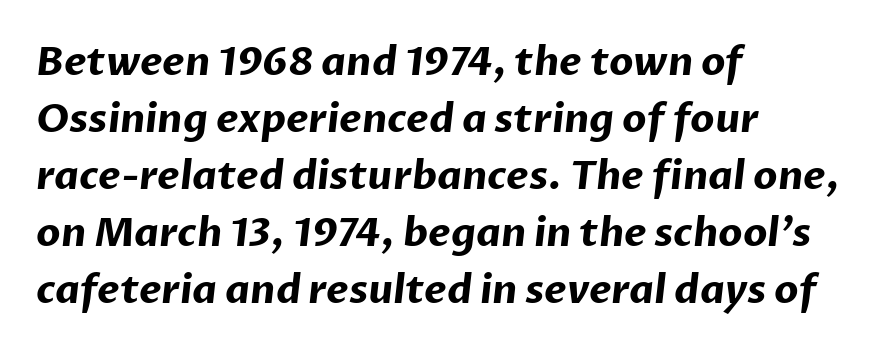
No feet cap the strokes, marking this as sans-serif type. Does the copy run flush right? No — it runs flush left. You could call the tracking neutral — neither tight nor loose. In terms of leading, this rendering sits right in the middle.
